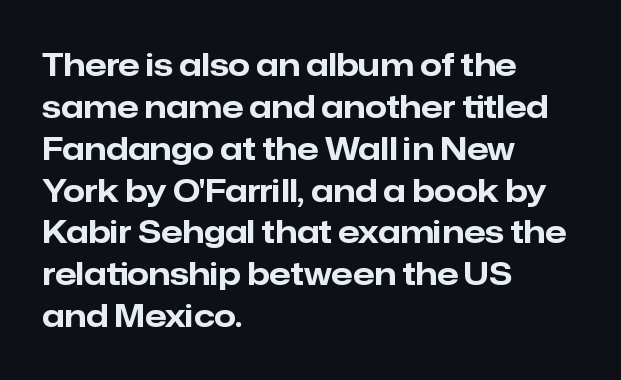
Q: Is the text bold? A: Yes.
Q: Is the text italic (slanted)? A: No, it is upright.
Q: Is the typeface a serif or a sans-serif typeface? A: Sans-serif.
Q: Is the text underlined? A: No.
Q: How is the paragraph aligned? A: Left-aligned.
Q: Is the spacing between letters normal or unusually wide? A: Normal.
Q: Is the spacing between lines tight, normal or loose? A: Normal.
Q: Width (condensed, normal, or wide)? A: Normal.
Q: Stroke contrast? A: Low.
Q: x-height? A: Medium.
Q: Monospaced? A: No.
